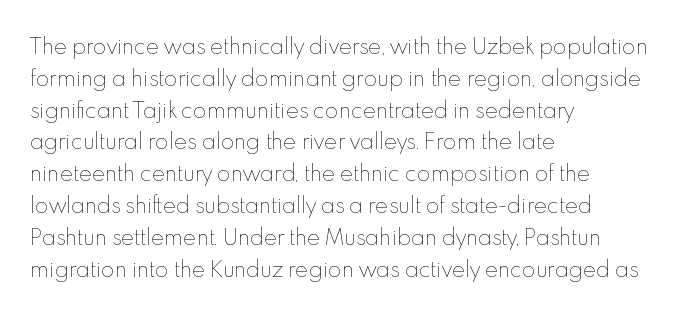
Q: Is the text bold? A: No.
Q: Is the text italic (slanted)? A: No, it is upright.
Q: Is the text underlined? A: No.
Q: How is the paragraph aligned? A: Left-aligned.
Q: Is the spacing between letters normal or unusually wide? A: Normal.
Q: Is the spacing between lines tight, normal or loose? A: Normal.
